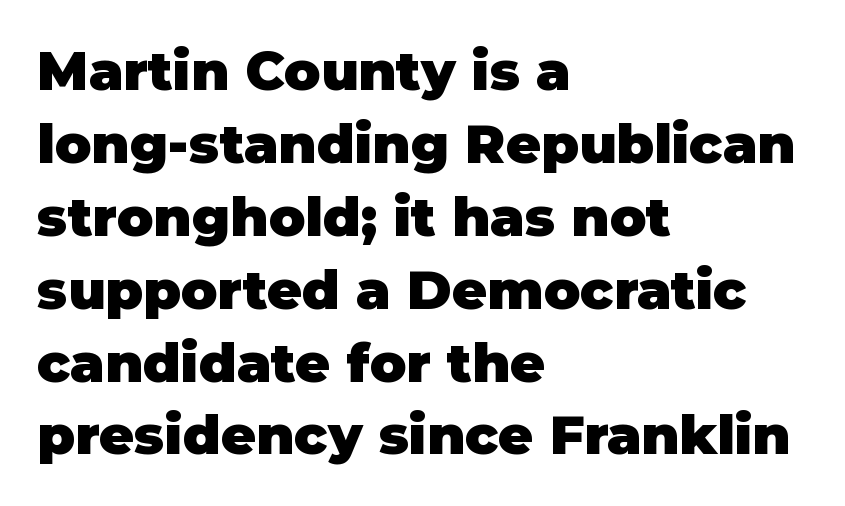
The image shows 54 px heavy sans-serif type, upright; set left-aligned, normal line spacing (1.35x), normal letter spacing, not underlined; low stroke contrast and a large x-height.
